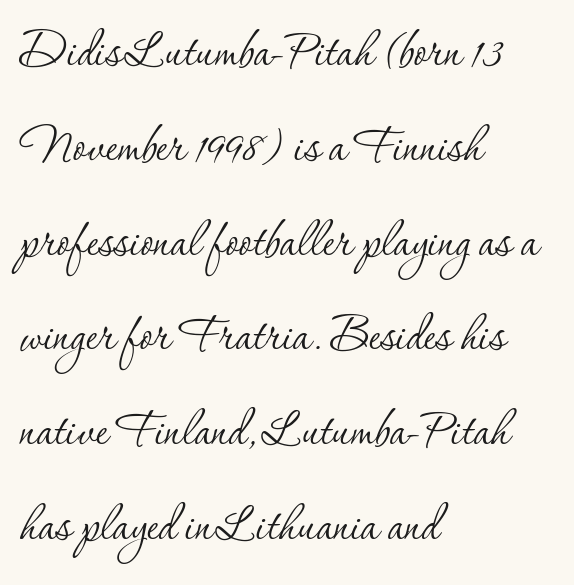
Q: Is the text bold? A: No.
Q: Is the text italic (slanted)? A: Yes.
Q: Is the typeface a serif or a sans-serif typeface? A: Serif.
Q: Is the text underlined? A: No.
Q: How is the paragraph aligned? A: Left-aligned.
Q: Is the spacing between letters normal or unusually wide? A: Normal.
Q: Is the spacing between lines tight, normal or loose? A: Normal.
Q: Width (condensed, normal, or wide)? A: Normal.
Q: Stroke contrast? A: Low.
Q: x-height? A: Small.
Q: Monospaced? A: No.
